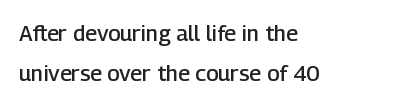
{"italic": "no", "bold": "semi", "underline": "no", "align": "left", "line_spacing_ratio": 1.82, "letter_spacing": "normal", "letter_spacing_em": 0.0, "glyph_px": 22}
